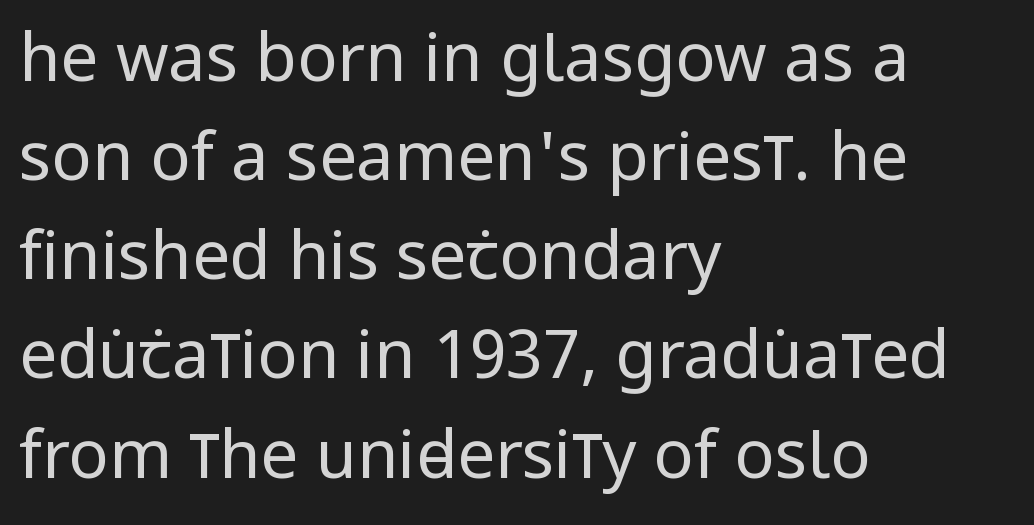
The image shows 67 px regular-weight, condensed sans-serif type, upright; set left-aligned, normal line spacing (1.48x), normal letter spacing, not underlined; low stroke contrast and a large x-height.
